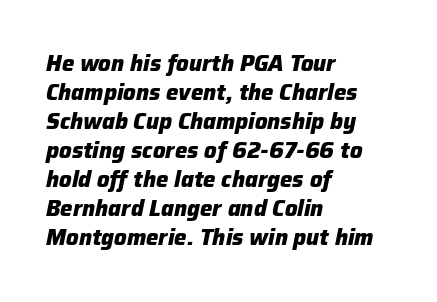
The image shows 22 px bold type, italic (leaning right); set left-aligned, normal line spacing (1.32x), normal letter spacing, not underlined.
